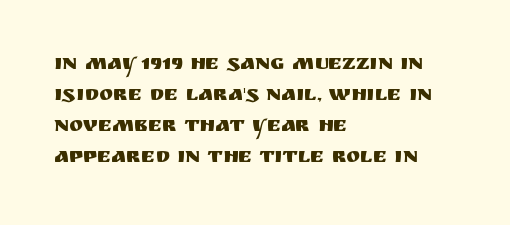
There is no visible air inserted between adjacent glyphs. Alignment: flush left. The words here are not underlined. The axis of the letterforms is exactly vertical. The designer left line spacing at the default.
